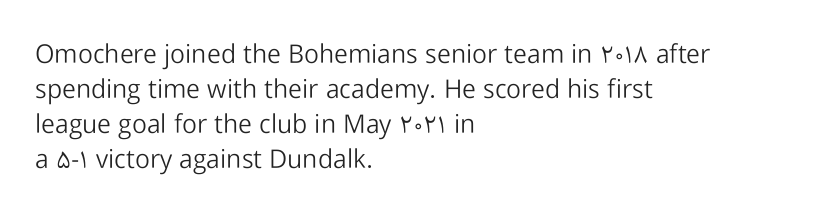
{"italic": "no", "bold": "no", "underline": "no", "align": "left", "line_spacing": "normal", "line_spacing_ratio": 1.35, "letter_spacing": "normal", "letter_spacing_em": 0.0, "glyph_px": 26}
